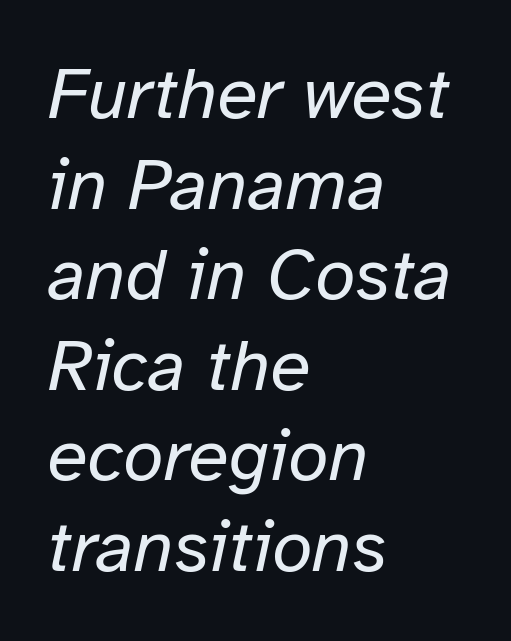
Q: Is the text bold? A: No.
Q: Is the text italic (slanted)? A: Yes, it leans right by about 12 degrees.
Q: Is the text underlined? A: No.
Q: How is the paragraph aligned? A: Left-aligned.
Q: Is the spacing between letters normal or unusually wide? A: Normal.
Q: Width (condensed, normal, or wide)? A: Normal.
Q: Stroke contrast? A: Low.
Q: x-height? A: Medium.
Q: Monospaced? A: No.
